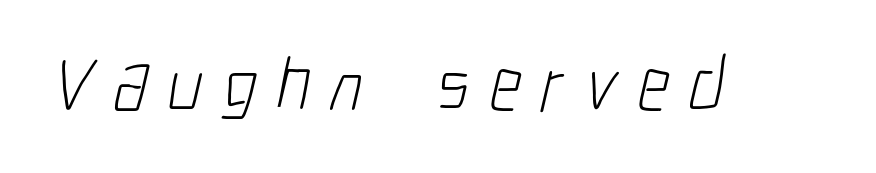
The letters carry no serifs — their stems end cleanly without finishing strokes. Heft: none added — not bold. Is this a fixed-width face? No — the glyphs have proportional, varying widths. The line texture is sparse and dotted thanks to wide tracking. Nobody drew a line under any word here.
